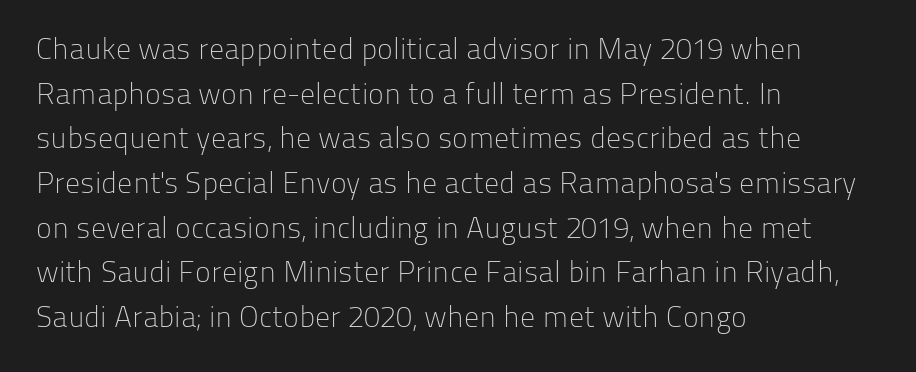
Heaviness? Minimal to ordinary, like unemphasized prose. The text block is weighted toward the left margin, trailing off unevenly rightward. Students, observe: this is what conventionally led text looks like. Italic: no, the glyphs are upright roman.
